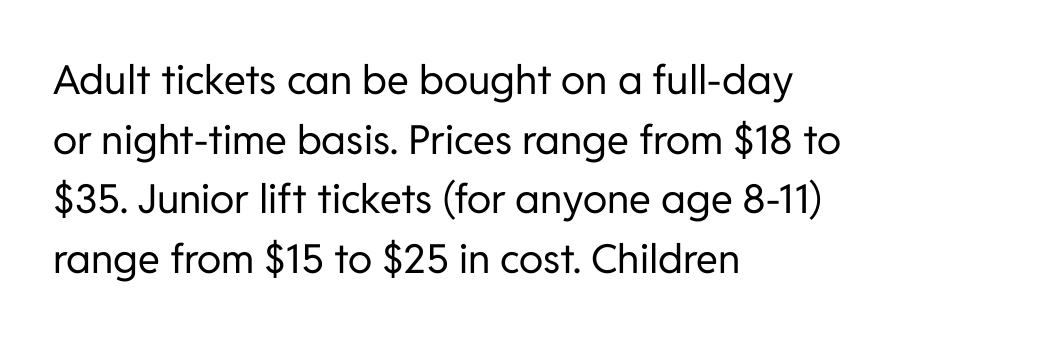
The image shows 40 px regular-weight sans-serif type, upright; set left-aligned, normal line spacing (1.49x), normal letter spacing, not underlined; low stroke contrast and a medium x-height.
